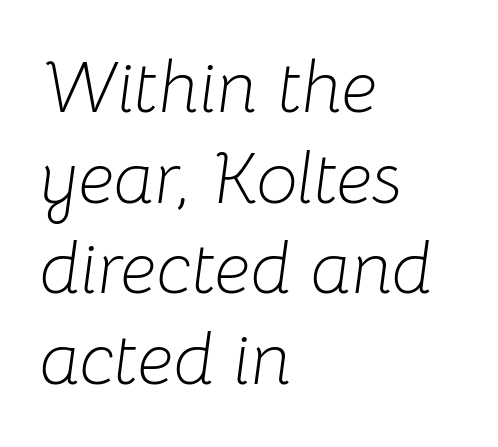
Lines of text with bare space underneath. Tracking here is standard; glyphs follow each other at the usual distance. The typeface has the unassuming heft of standard copy or less. Would a proofreader flag this as italicized? Yes. Think of a printed novel: that variable character pitch is what you see here.
